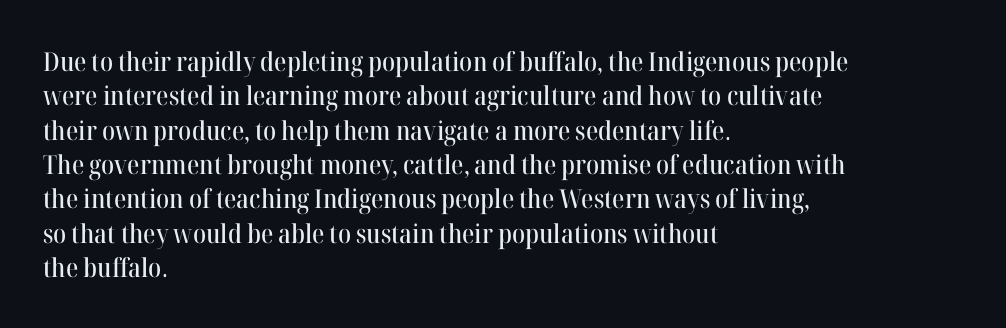
Q: Is the text italic (slanted)? A: No, it is upright.
Q: Is the text underlined? A: No.
Q: How is the paragraph aligned? A: Left-aligned.
Q: Is the spacing between letters normal or unusually wide? A: Normal.
Q: Is the spacing between lines tight, normal or loose? A: Normal.
